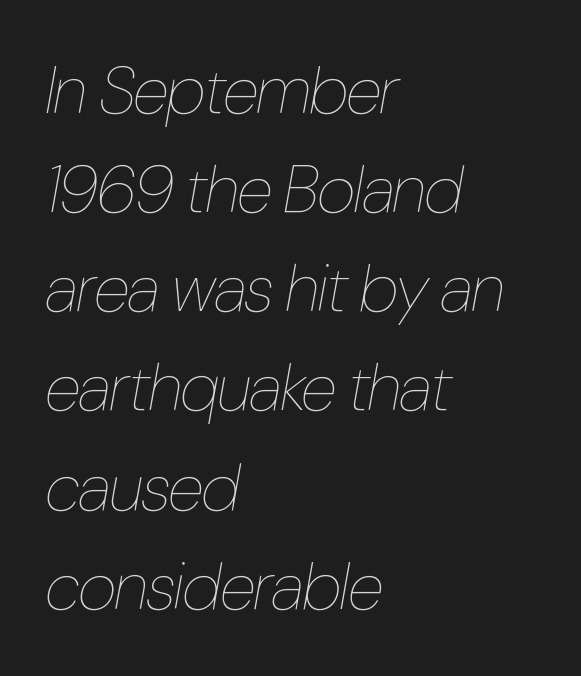
{"italic": "yes", "lean": "right", "slant_degrees": 10, "bold": "no", "weight": "thin", "width": "condensed", "stroke_contrast": "low", "x_height": "medium", "monospaced": "no", "underline": "no", "align": "left", "line_spacing": "normal", "line_spacing_ratio": 1.48, "letter_spacing": "normal", "letter_spacing_em": 0.0, "glyph_px": 67}
